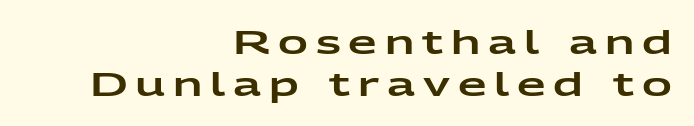
Q: Is the text italic (slanted)? A: No, it is upright.
Q: Is the typeface a serif or a sans-serif typeface? A: Sans-serif.
Q: Is the text underlined? A: No.
Q: How is the paragraph aligned? A: Right-aligned.
Q: Is the spacing between letters normal or unusually wide? A: Unusually wide.
Q: Is the spacing between lines tight, normal or loose? A: Normal.
Q: Width (condensed, normal, or wide)? A: Wide.
Q: Stroke contrast? A: Low.
Q: x-height? A: Medium.
Q: Monospaced? A: No.
